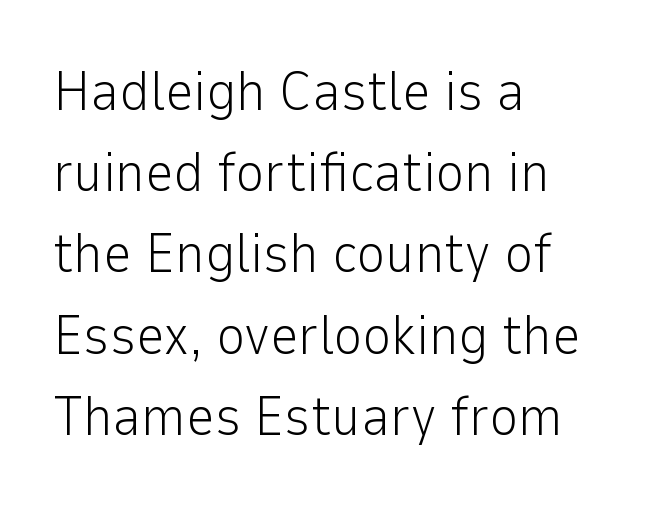
Q: Is the text bold? A: No.
Q: Is the text italic (slanted)? A: No, it is upright.
Q: Is the typeface a serif or a sans-serif typeface? A: Sans-serif.
Q: Is the text underlined? A: No.
Q: How is the paragraph aligned? A: Left-aligned.
Q: Is the spacing between letters normal or unusually wide? A: Normal.
Q: Is the spacing between lines tight, normal or loose? A: Normal.
Q: Width (condensed, normal, or wide)? A: Normal.
Q: Stroke contrast? A: Low.
Q: x-height? A: Medium.
Q: Monospaced? A: No.
